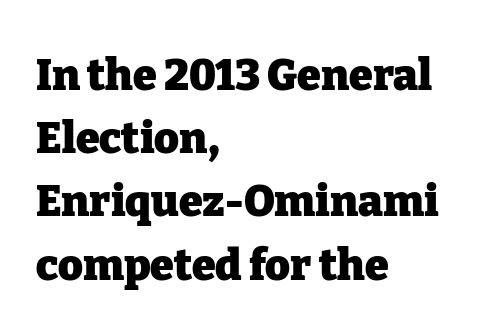
Q: Is the text bold? A: Yes.
Q: Is the text italic (slanted)? A: No, it is upright.
Q: Is the typeface a serif or a sans-serif typeface? A: Serif.
Q: Is the text underlined? A: No.
Q: How is the paragraph aligned? A: Left-aligned.
Q: Is the spacing between letters normal or unusually wide? A: Normal.
Q: Is the spacing between lines tight, normal or loose? A: Normal.
Q: Width (condensed, normal, or wide)? A: Normal.
Q: Stroke contrast? A: Low.
Q: x-height? A: Medium.
Q: Monospaced? A: No.
